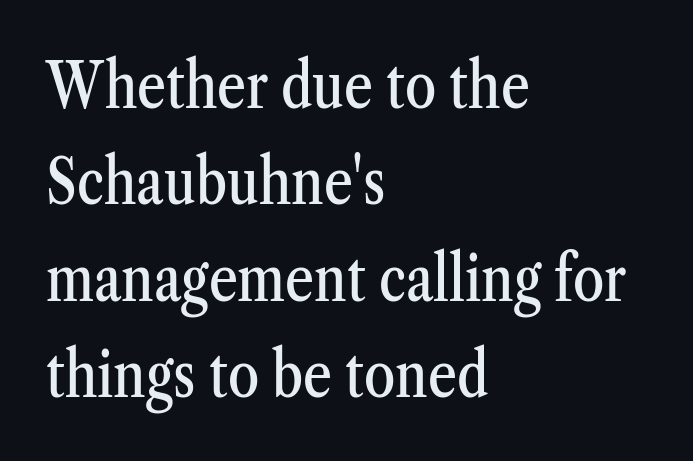
Q: Is the text italic (slanted)? A: No, it is upright.
Q: Is the typeface a serif or a sans-serif typeface? A: Serif.
Q: Is the text underlined? A: No.
Q: How is the paragraph aligned? A: Left-aligned.
Q: Is the spacing between letters normal or unusually wide? A: Normal.
Q: Is the spacing between lines tight, normal or loose? A: Normal.
Q: Width (condensed, normal, or wide)? A: Condensed.
Q: Stroke contrast? A: Medium.
Q: x-height? A: Medium.
Q: Monospaced? A: No.
